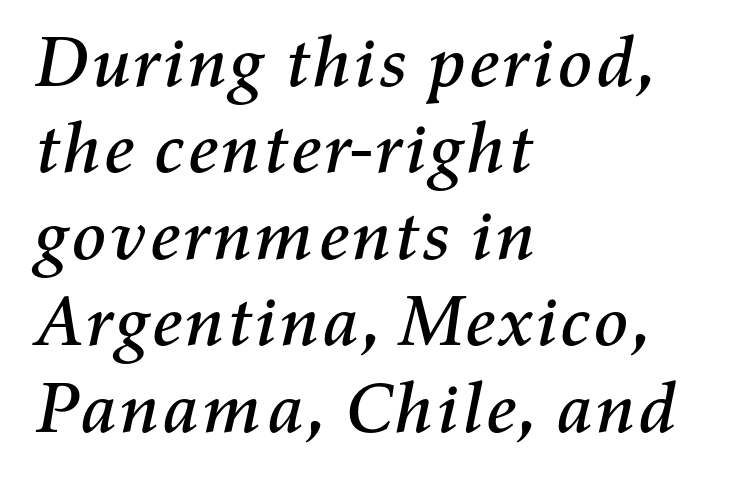
Q: Is the text italic (slanted)? A: Yes, it leans right by about 11 degrees.
Q: Is the text underlined? A: No.
Q: How is the paragraph aligned? A: Left-aligned.
Q: Is the spacing between letters normal or unusually wide? A: Normal.
Q: Width (condensed, normal, or wide)? A: Normal.
Q: Stroke contrast? A: Medium.
Q: x-height? A: Medium.
Q: Monospaced? A: No.
